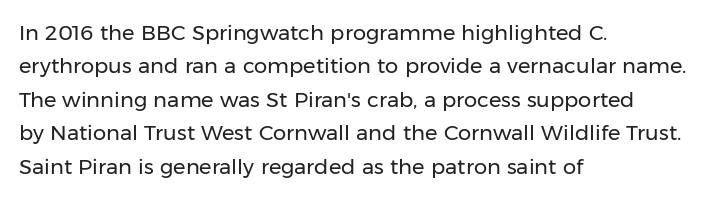
The image shows 21 px text type, upright; set left-aligned, normal line spacing (1.59x), normal letter spacing, not underlined.
